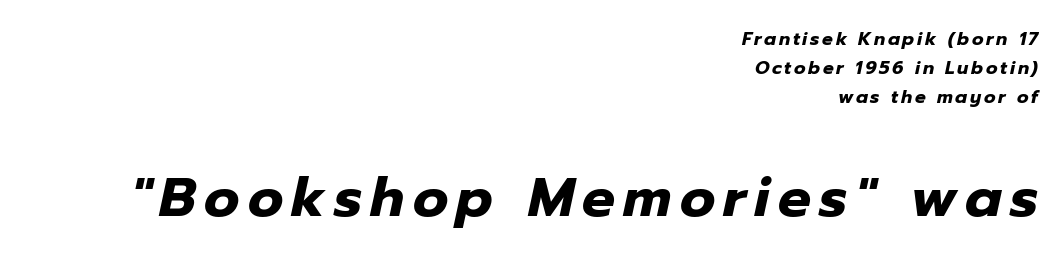
{"italic": "yes", "lean": "right", "slant_degrees": 12, "bold": "yes", "weight": "heavy", "width": "normal", "stroke_contrast": "low", "x_height": "medium", "monospaced": "no", "underline": "no", "align": "right", "line_spacing": "normal", "line_spacing_ratio": 1.61, "larger_block": "second", "size_ratio": 3.06, "glyph_px": 55}
